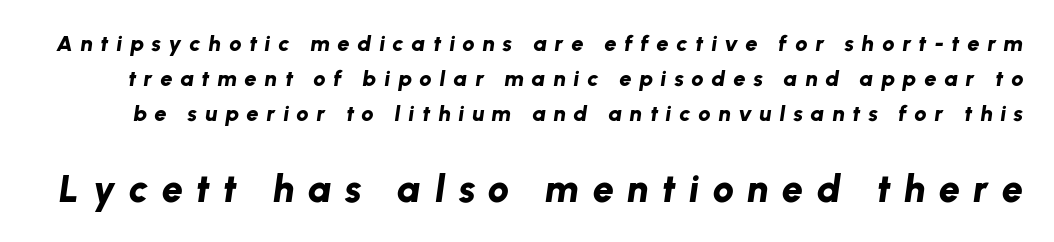
Is this a fixed-width face? No — the glyphs have proportional, varying widths. Emphasis by weight is at full strength: bold. Underlining? Definitely not there. The rendering enlarges the type as you move from the upper chunk to the lower. You can tell it's italic because the verticals aren't actually vertical. Leading: standard.
